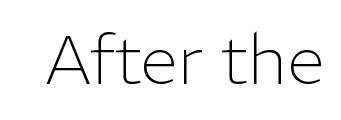
The image shows 68 px light sans-serif type, upright; set normal letter spacing, not underlined; low stroke contrast and a medium x-height.
